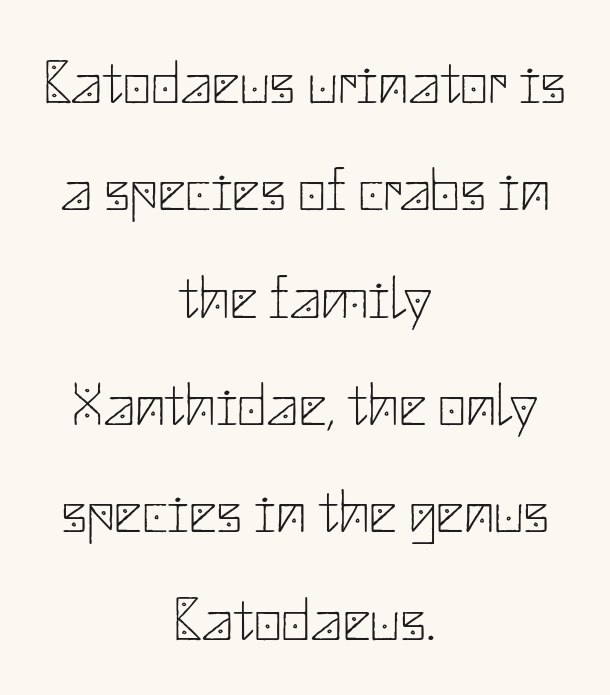
No letter is thick-stroked: the sample isn't bold. Letters rest on an invisible, unmarked baseline. Between one letter and the next there's only the usual sliver of space. These lines were composed using upright roman letters. No feet cap the strokes, marking this as sans-serif type.
